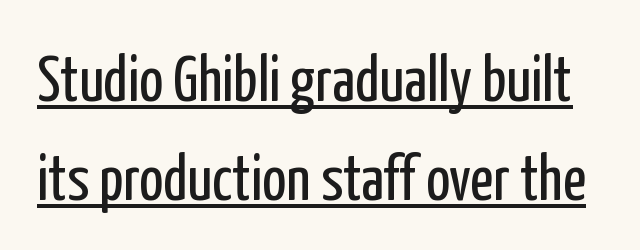
Quick note: interline space is typical. Characters follow at the spacing the type designer built in. Nothing heavy about these letters — not bold at all. The typography opts for an upright posture over an oblique one.
